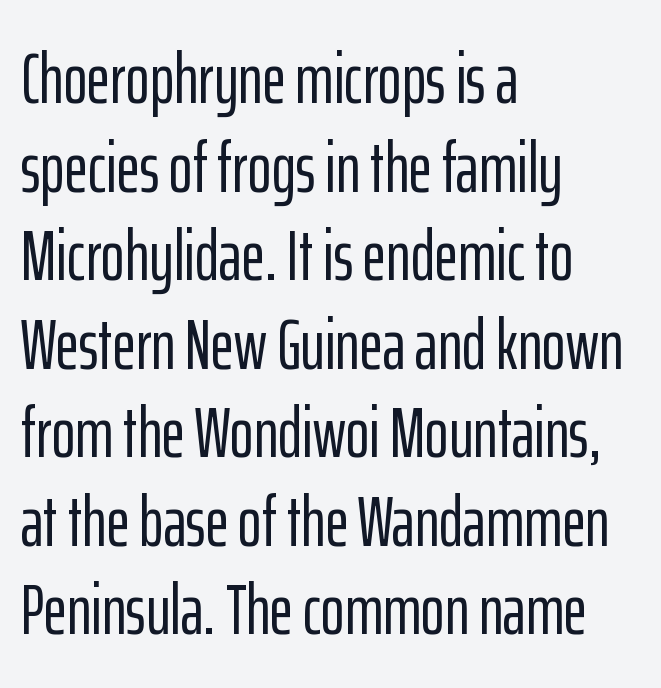
Q: Is the text italic (slanted)? A: No, it is upright.
Q: Is the typeface a serif or a sans-serif typeface? A: Sans-serif.
Q: Is the text underlined? A: No.
Q: How is the paragraph aligned? A: Left-aligned.
Q: Is the spacing between letters normal or unusually wide? A: Normal.
Q: Width (condensed, normal, or wide)? A: Condensed.
Q: Stroke contrast? A: Low.
Q: x-height? A: Medium.
Q: Monospaced? A: No.
